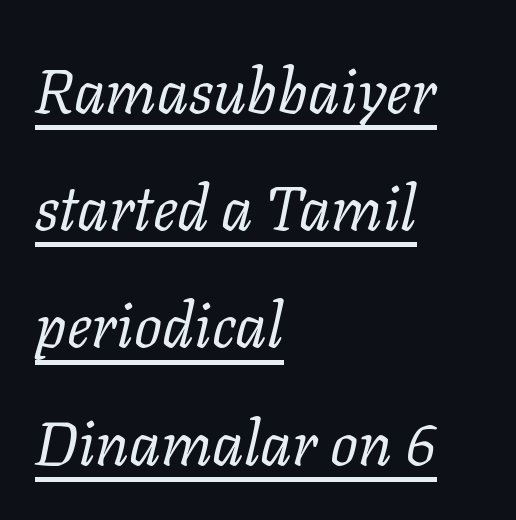
{"serif": "yes", "italic": "yes", "lean": "right", "slant_degrees": 11, "bold": "no", "weight": "regular", "width": "normal", "stroke_contrast": "low", "x_height": "medium", "monospaced": "no", "underline": "yes", "align": "left", "line_spacing_ratio": 1.89, "letter_spacing": "normal", "letter_spacing_em": 0.0, "glyph_px": 62}
